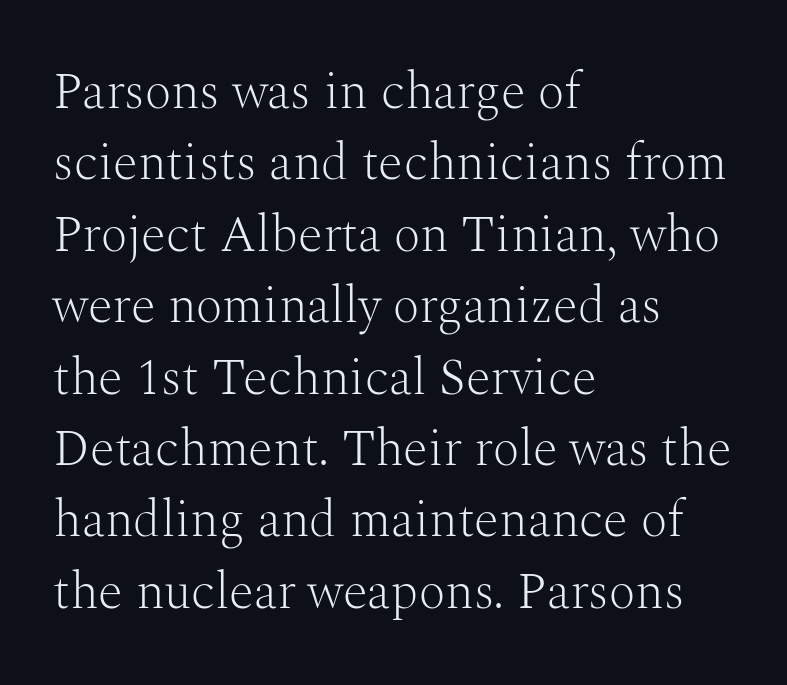
Proportional: the letters do not fall into vertical columns. What kind of face is this? One with serifs. Layout note: lines flush left. Counters stay open thanks to moderate or lighter strokes.
